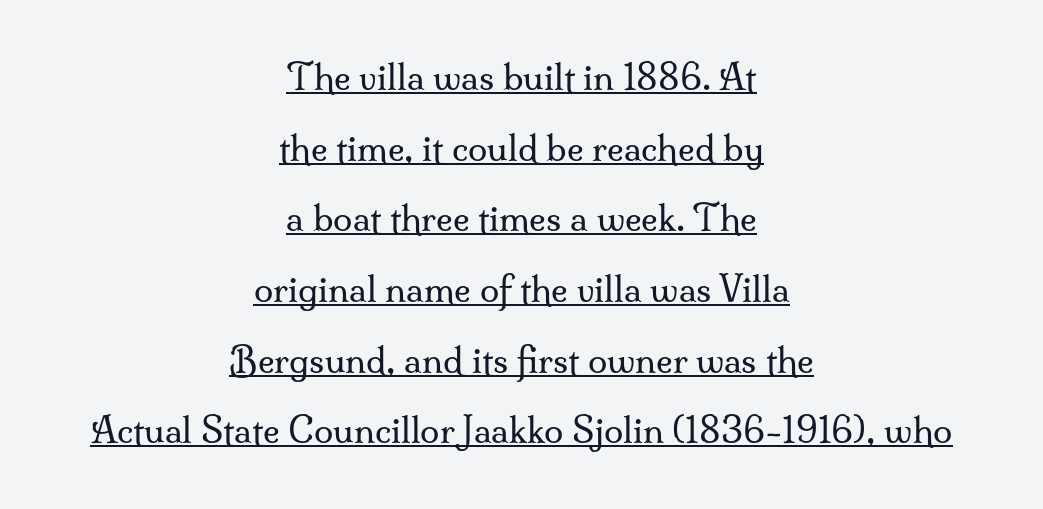
The image shows 35 px regular-weight serif type, upright; set centered, loose line spacing (2.02x), normal letter spacing, underlined; medium stroke contrast and a small x-height.
